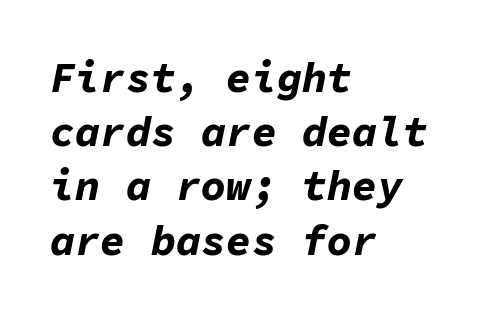
Q: Is the text bold? A: Yes.
Q: Is the text italic (slanted)? A: Yes, it leans right by about 11 degrees.
Q: Is the text underlined? A: No.
Q: How is the paragraph aligned? A: Left-aligned.
Q: Is the spacing between letters normal or unusually wide? A: Normal.
Q: Is the spacing between lines tight, normal or loose? A: Normal.
Q: Width (condensed, normal, or wide)? A: Normal.
Q: Stroke contrast? A: Low.
Q: x-height? A: Medium.
Q: Monospaced? A: Yes.
